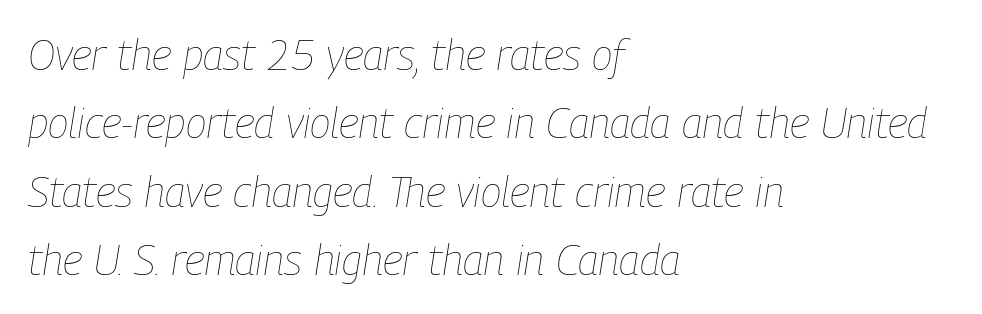
You could call the tracking neutral — neither tight nor loose. Letters have the restrained weight of plain body copy at most. Is the type slanted? Yes — the strokes lean at a clear angle. In CSS terms this would be text-align: left. Quick note: interline space is typical. The passage shown is typed in a proportional face where columns would drift.
